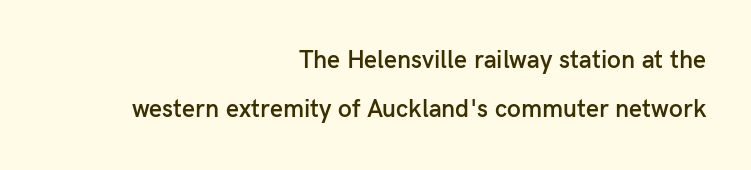
The image shows 25 px text type, upright; set right-aligned, loose line spacing (1.96x), normal letter spacing, not underlined.
